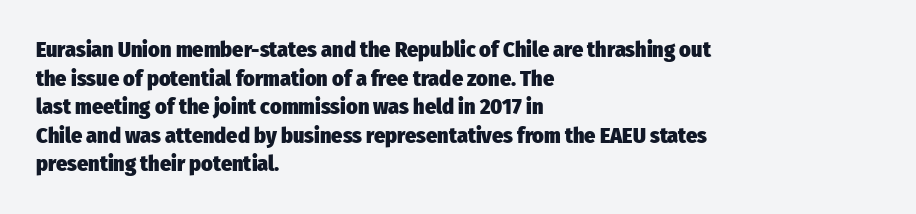
{"italic": "no", "bold": "yes", "underline": "no", "align": "left", "line_spacing": "normal", "line_spacing_ratio": 1.3, "letter_spacing": "normal", "letter_spacing_em": 0.0, "glyph_px": 22}
